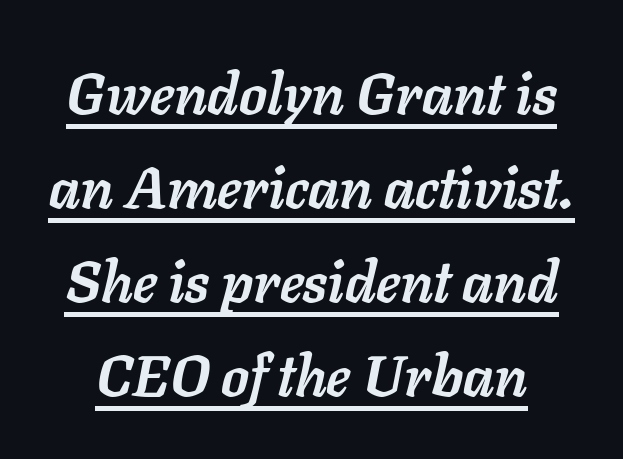
The image shows 57 px semibold type, italic (leaning right); set normal line spacing (1.65x), normal letter spacing, underlined; low stroke contrast and a medium x-height.
